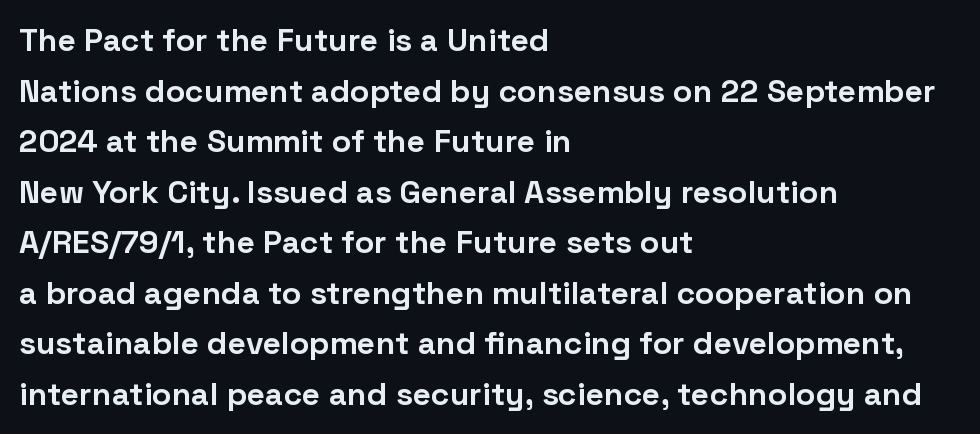
Q: Is the text bold? A: Yes.
Q: Is the text italic (slanted)? A: No, it is upright.
Q: Is the typeface a serif or a sans-serif typeface? A: Sans-serif.
Q: Is the text underlined? A: No.
Q: How is the paragraph aligned? A: Left-aligned.
Q: Is the spacing between letters normal or unusually wide? A: Normal.
Q: Is the spacing between lines tight, normal or loose? A: Normal.
Q: Width (condensed, normal, or wide)? A: Normal.
Q: Stroke contrast? A: Low.
Q: x-height? A: Medium.
Q: Monospaced? A: No.
